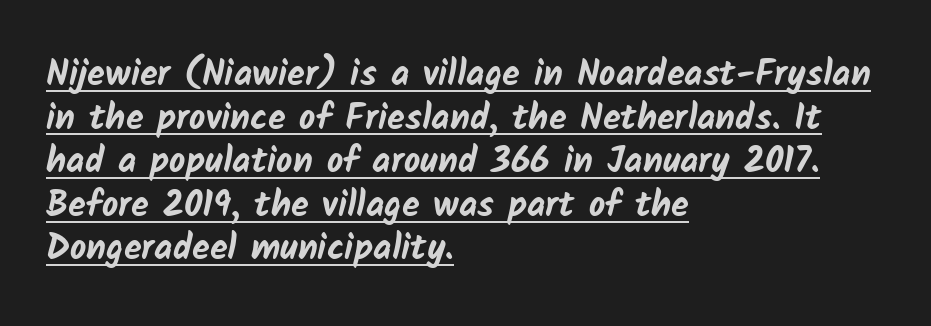
The image shows 36 px bold sans-serif type; set left-aligned, line spacing 1.21x, normal letter spacing, underlined; low stroke contrast and a medium x-height.
